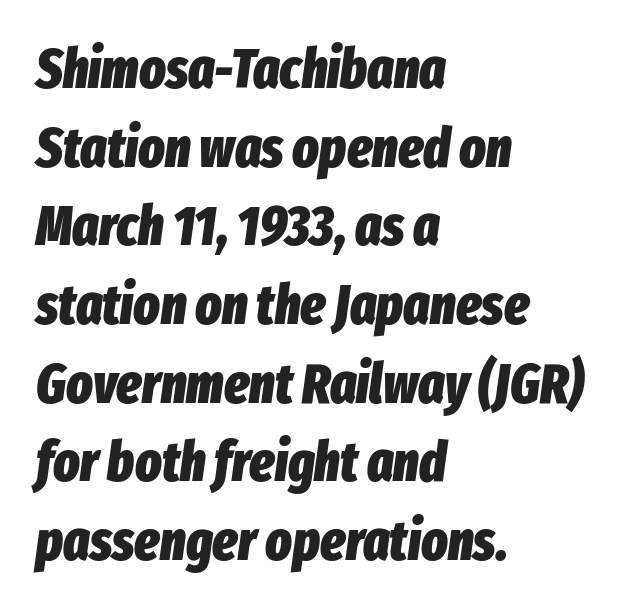
I'd describe the lettering as bold — thick and assertive. Reading down the column, the eye jumps a familiar distance to each next line. Nothing unusual about the tracking: characters are spaced as the font intends. This sample uses an oblique cut, with every glyph tilted off the vertical.
